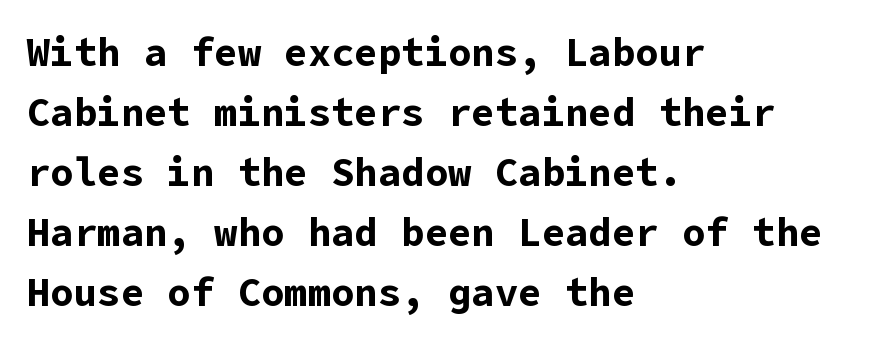
Q: Is the text bold? A: Yes.
Q: Is the text italic (slanted)? A: No, it is upright.
Q: Is the typeface a serif or a sans-serif typeface? A: Sans-serif.
Q: Is the text underlined? A: No.
Q: How is the paragraph aligned? A: Left-aligned.
Q: Is the spacing between letters normal or unusually wide? A: Normal.
Q: Is the spacing between lines tight, normal or loose? A: Normal.
Q: Width (condensed, normal, or wide)? A: Normal.
Q: Stroke contrast? A: Low.
Q: x-height? A: Medium.
